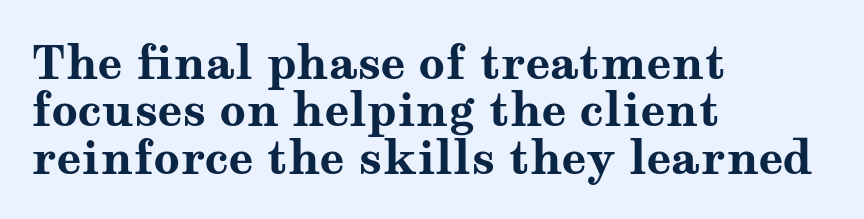
Style check: upright. Proportional: the letters do not fall into vertical columns. The space between consecutive lines is stingy. Look at the stroke-to-counter ratio: heavy, a bold.
